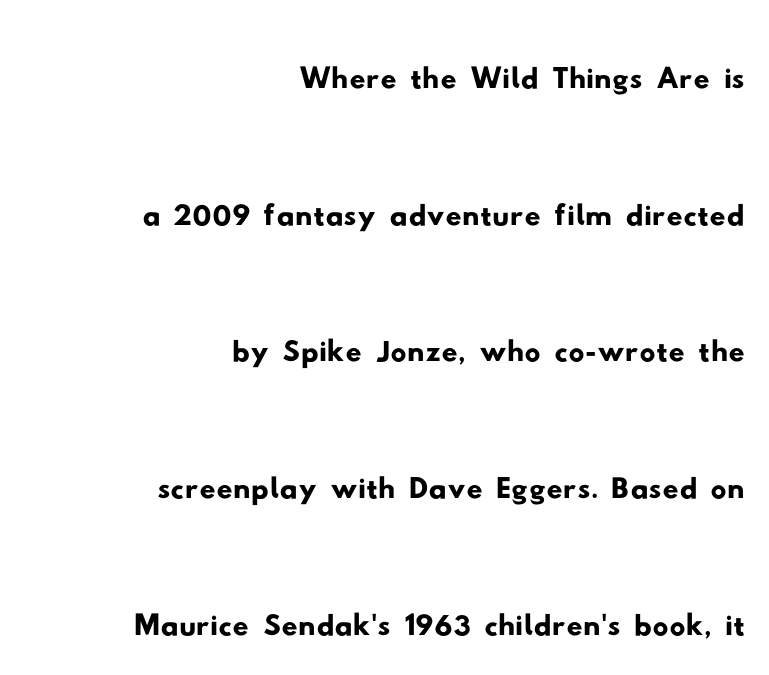
{"serif": "no", "width": "wide", "stroke_contrast": "low", "x_height": "small", "monospaced": "no", "underline": "no", "align": "right", "line_spacing_ratio": 1.73, "letter_spacing": "normal", "letter_spacing_em": 0.0, "glyph_px": 79}
